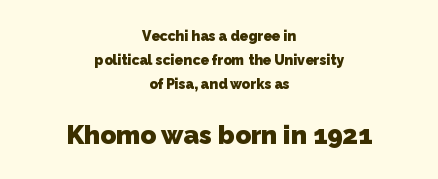
{"bold": "yes", "underline": "no", "align": "center", "line_spacing": "normal", "line_spacing_ratio": 1.7, "letter_spacing": "normal", "letter_spacing_em": 0.0, "larger_block": "second", "size_ratio": 1.86, "glyph_px": 26}
